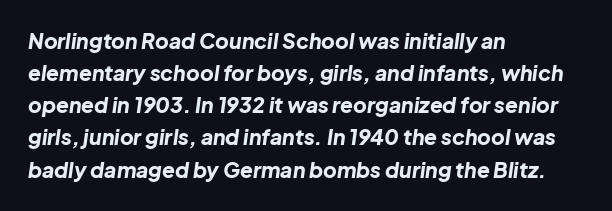
The paragraph has a hard left edge and a soft right edge. The leading is moderate, giving the passage an even texture. These lines carry a lot of weight — the face is fully bold. The whole block is typeset with a tilt.
